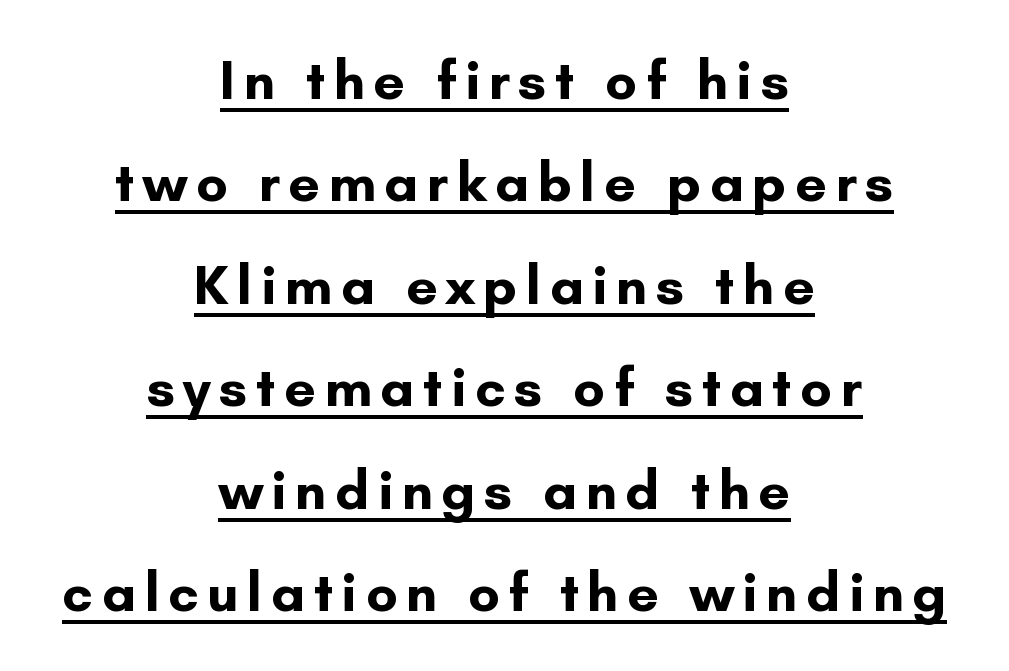
{"serif": "no", "italic": "no", "bold": "yes", "weight": "bold", "width": "normal", "stroke_contrast": "low", "x_height": "small", "monospaced": "no", "underline": "yes", "align": "center", "line_spacing_ratio": 1.83, "glyph_px": 56}
